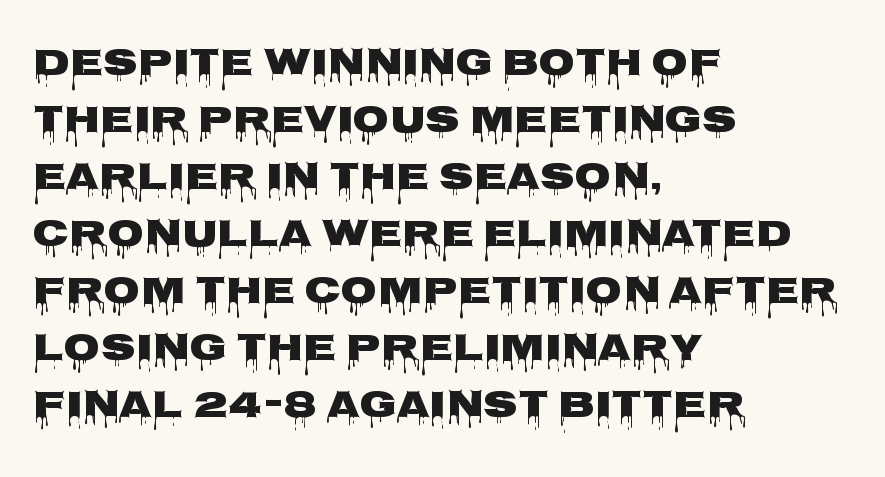
The characters look thick and weighty, a clear bold. Horizontal alignment here is leftward, the default for most running prose. Grotesque or geometric, the face here clearly has no serifs. This is roman type, the default non-slanted kind. The gaps between neighbouring characters are ordinary and unremarkable. Clear beneath every line of the passage.
